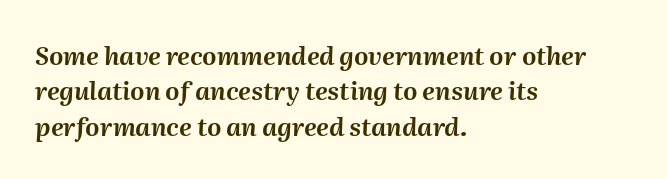
Q: Is the text italic (slanted)? A: Yes, it leans right by about 2 degrees.
Q: Is the text underlined? A: No.
Q: How is the paragraph aligned? A: Left-aligned.
Q: Is the spacing between letters normal or unusually wide? A: Normal.
Q: Is the spacing between lines tight, normal or loose? A: Normal.
